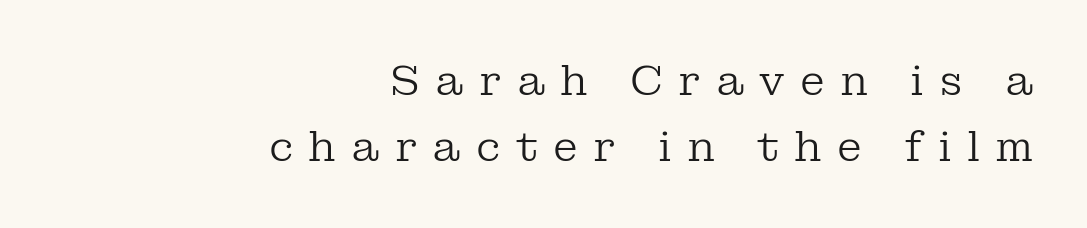
{"serif": "yes", "italic": "no", "bold": "no", "weight": "regular", "width": "normal", "stroke_contrast": "low", "x_height": "medium", "monospaced": "no", "underline": "no", "align": "right", "line_spacing": "normal", "line_spacing_ratio": 1.6, "letter_spacing": "wide", "letter_spacing_em": 0.37, "glyph_px": 41}
